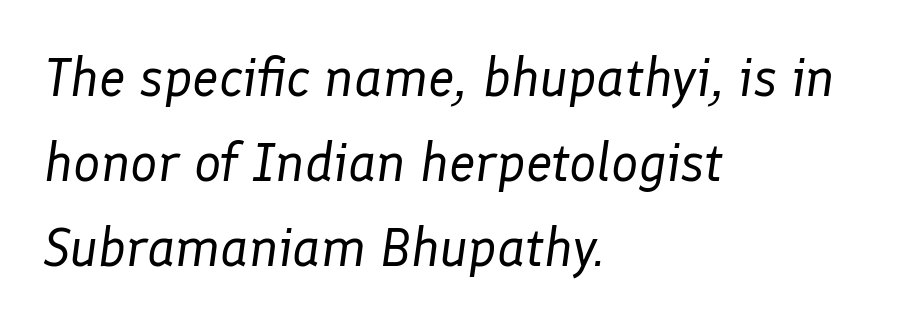
{"italic": "yes", "lean": "right", "slant_degrees": 8, "bold": "no", "weight": "regular", "width": "normal", "stroke_contrast": "low", "x_height": "medium", "monospaced": "no", "underline": "no", "align": "left", "line_spacing": "normal", "line_spacing_ratio": 1.57, "letter_spacing": "normal", "letter_spacing_em": 0.0, "glyph_px": 54}
